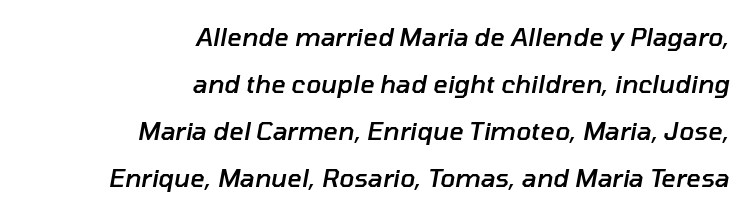
The image shows 25 px text type, italic (leaning right); set right-aligned, line spacing 1.88x, normal letter spacing, not underlined.
